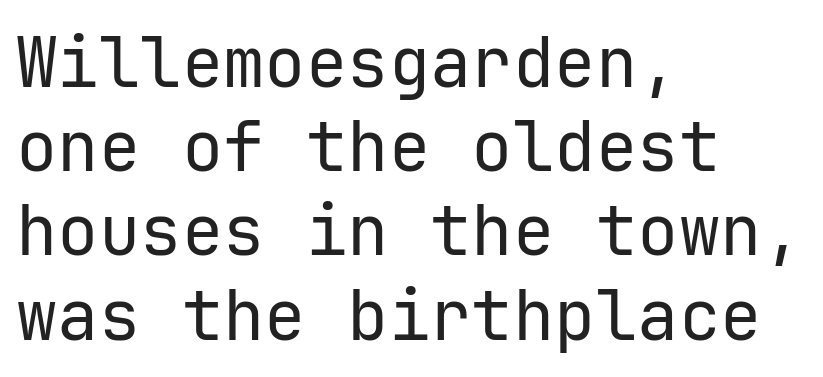
The image shows 69 px regular-weight sans-serif type, upright, monospaced; set left-aligned, line spacing 1.22x, normal letter spacing, not underlined; low stroke contrast and a medium x-height.
